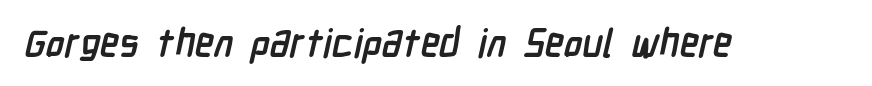
The image shows 39 px semibold, condensed sans-serif type; set normal letter spacing, not underlined; low stroke contrast and a medium x-height.
